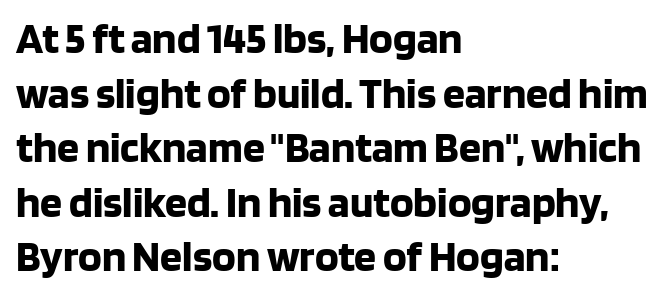
{"serif": "no", "italic": "no", "bold": "yes", "weight": "bold", "width": "normal", "stroke_contrast": "low", "x_height": "large", "monospaced": "no", "underline": "no", "align": "left", "line_spacing_ratio": 1.24, "letter_spacing": "normal", "letter_spacing_em": 0.0, "glyph_px": 44}
